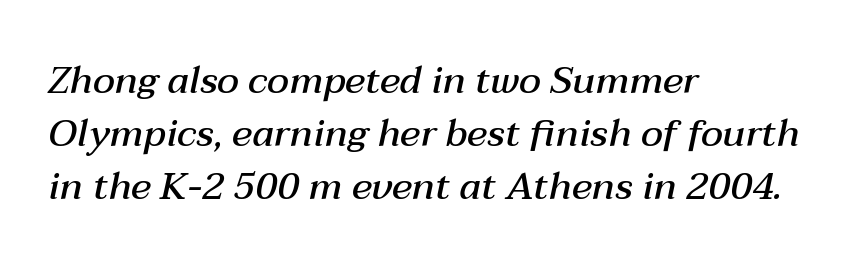
The image shows 38 px semibold type, italic (leaning right); set left-aligned, normal line spacing (1.4x), normal letter spacing, not underlined; medium stroke contrast and a medium x-height.
